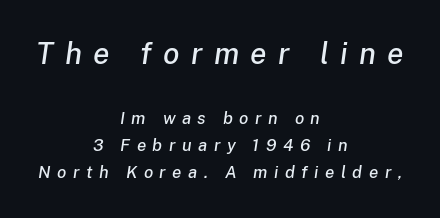
Q: Is the text italic (slanted)? A: Yes, it leans right by about 8 degrees.
Q: Is the text underlined? A: No.
Q: How is the paragraph aligned? A: Centered.
Q: Is the spacing between letters normal or unusually wide? A: Unusually wide.
Q: Is the spacing between lines tight, normal or loose? A: Normal.
Q: Which block of text is set in a larger size, the first (top) or the second (bottom)? A: The first (top) one.
Q: Width (condensed, normal, or wide)? A: Normal.
Q: Stroke contrast? A: Low.
Q: x-height? A: Medium.
Q: Monospaced? A: No.
